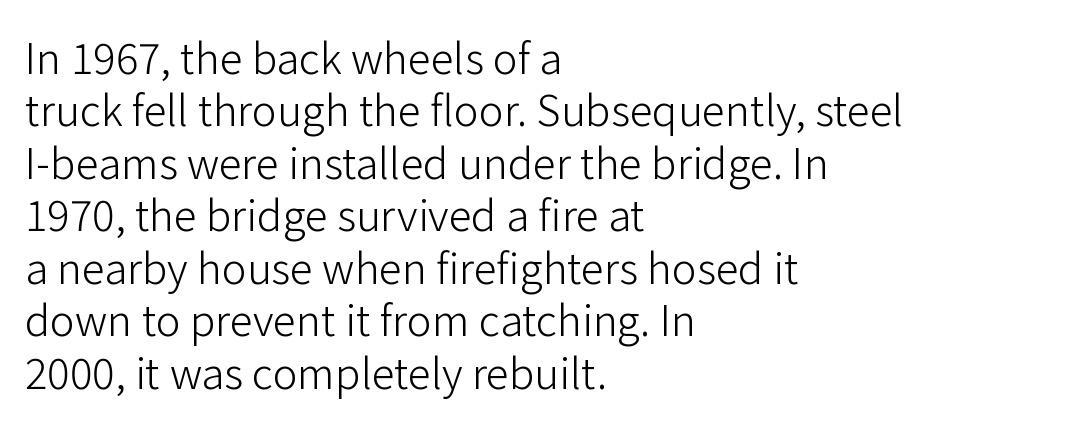
The image shows 42 px light sans-serif type, upright; set left-aligned, normal line spacing (1.25x), normal letter spacing, not underlined; low stroke contrast and a medium x-height.
